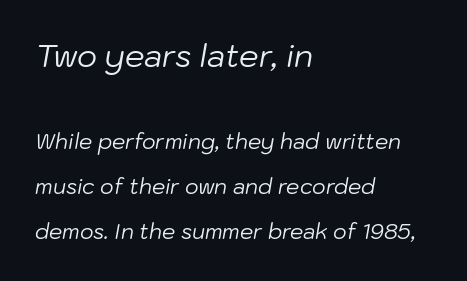
Q: Is the text bold? A: No.
Q: Is the text italic (slanted)? A: Yes, it leans right by about 10 degrees.
Q: Is the text underlined? A: No.
Q: How is the paragraph aligned? A: Left-aligned.
Q: Is the spacing between letters normal or unusually wide? A: Normal.
Q: Is the spacing between lines tight, normal or loose? A: Loose.
Q: Which block of text is set in a larger size, the first (top) or the second (bottom)? A: The first (top) one.
Q: Width (condensed, normal, or wide)? A: Normal.
Q: Stroke contrast? A: Low.
Q: x-height? A: Medium.
Q: Monospaced? A: No.
